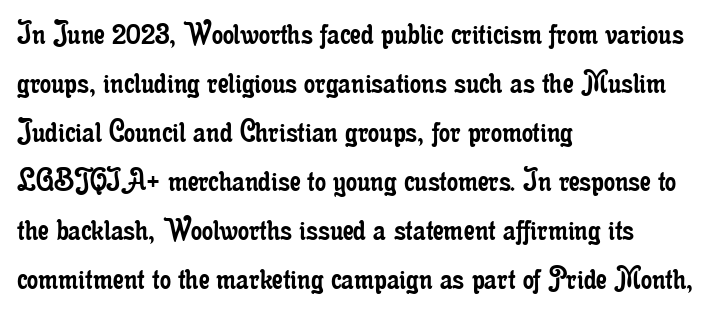
{"serif": "yes", "italic": "no", "bold": "no", "weight": "regular", "width": "condensed", "stroke_contrast": "low", "x_height": "small", "monospaced": "no", "underline": "no", "align": "left", "line_spacing": "normal", "line_spacing_ratio": 1.4, "letter_spacing": "normal", "letter_spacing_em": 0.0, "glyph_px": 35}
